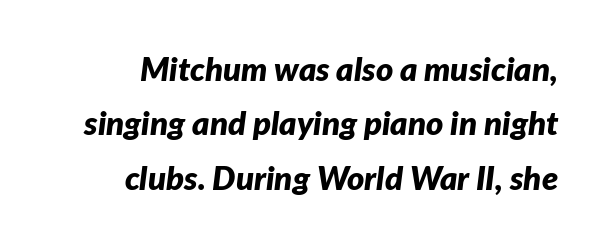
The image shows 33 px bold type, italic (leaning right); set normal line spacing (1.65x), normal letter spacing, not underlined; low stroke contrast and a medium x-height.
